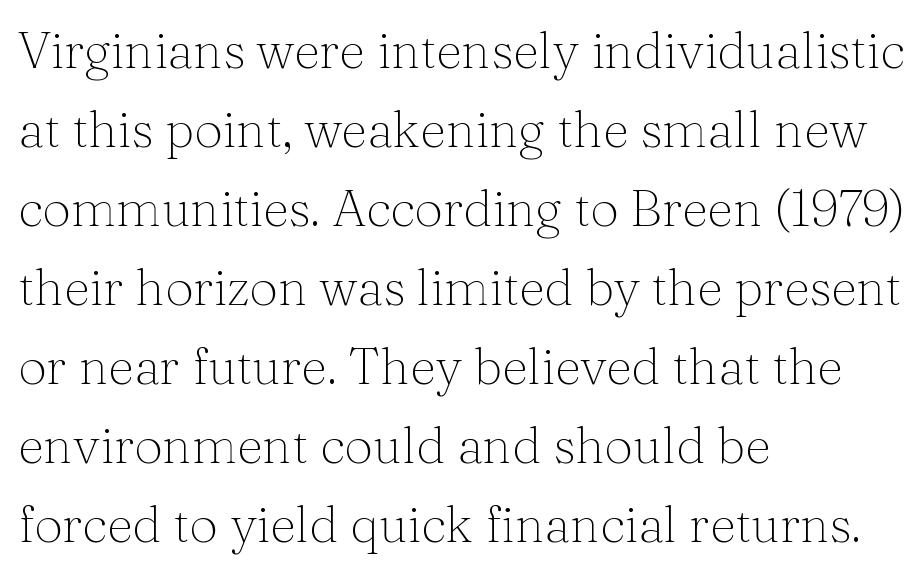
Q: Is the text bold? A: No.
Q: Is the text italic (slanted)? A: No, it is upright.
Q: Is the typeface a serif or a sans-serif typeface? A: Serif.
Q: Is the text underlined? A: No.
Q: How is the paragraph aligned? A: Left-aligned.
Q: Is the spacing between letters normal or unusually wide? A: Normal.
Q: Is the spacing between lines tight, normal or loose? A: Normal.
Q: Width (condensed, normal, or wide)? A: Normal.
Q: Stroke contrast? A: Medium.
Q: x-height? A: Medium.
Q: Monospaced? A: No.
